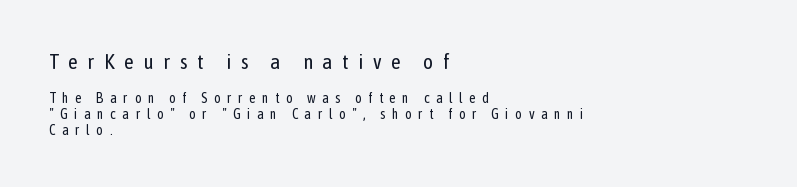
The image shows 21 px text type, upright; set left-aligned, tight line spacing (1.12x), unusually wide letter spacing (+0.46 em), not underlined; the first (top) block is 1.5x larger.
